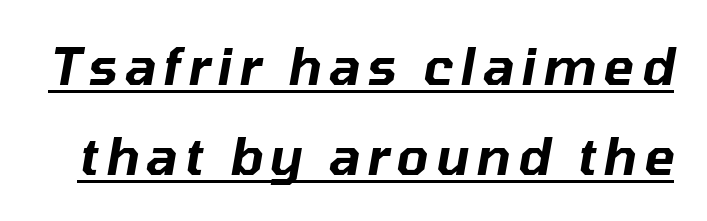
{"italic": "yes", "lean": "right", "slant_degrees": 10, "width": "normal", "stroke_contrast": "low", "x_height": "medium", "monospaced": "no", "underline": "yes", "line_spacing_ratio": 1.77, "glyph_px": 51}
